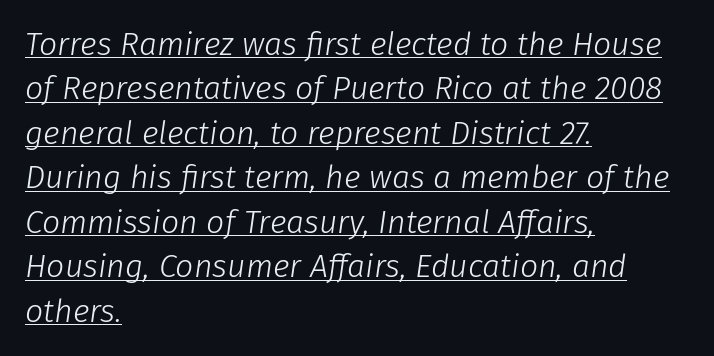
Regular leading. Between one letter and the next there's only the usual sliver of space. Tall strokes in this sample are angled rather than plumb. Weight class: somewhere from thin through regular. Where is the straight margin? On the left.
